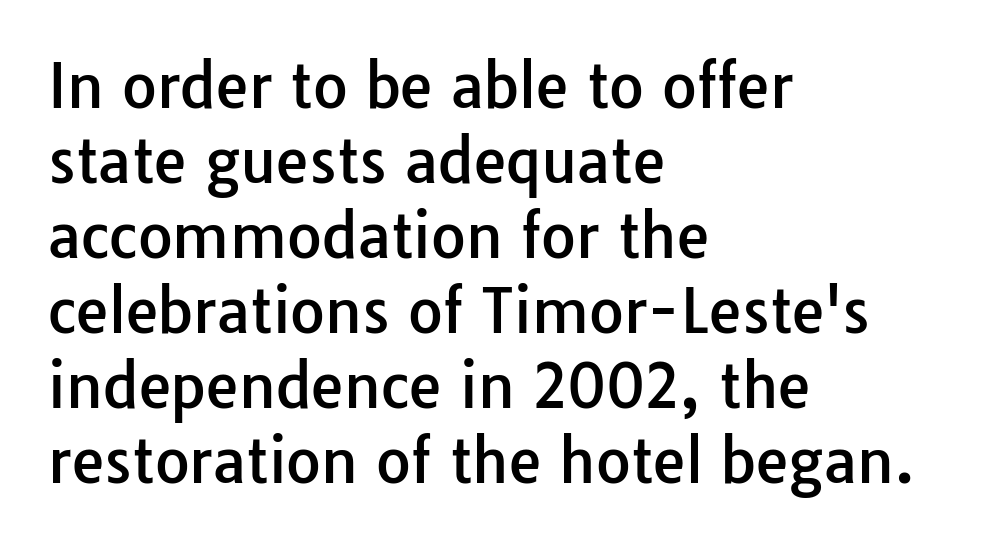
The image shows 60 px sans-serif type, upright; set left-aligned, normal line spacing (1.25x), normal letter spacing, not underlined; low stroke contrast and a medium x-height.
